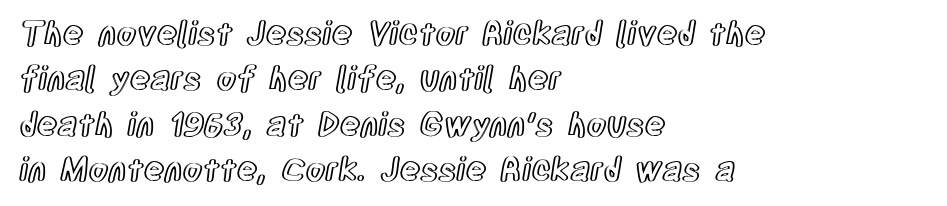
Each letter keeps its own natural width here, so spacing adapts to shape. The area under the type is left untouched. Each line starts at the same left margin while the right side varies. Does the leading feel generous? No, just average. Words appear dense and cohesive because spacing is normal.
